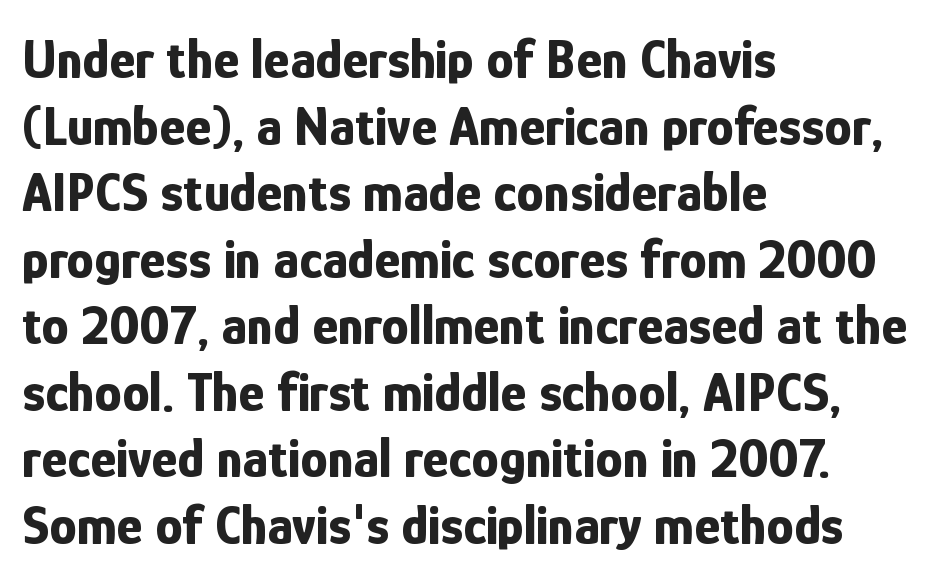
Underline: absent. The rag falls on the right side of this text block. Classification — sans serif. Each letter keeps its own natural width here, so spacing adapts to shape. Nobody touched the tracking dial on this one. This sample uses an upright cut, with every glyph sitting square on the baseline.
